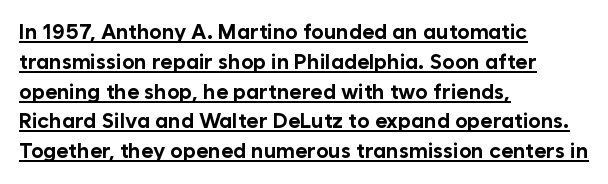
{"italic": "no", "bold": "yes", "underline": "yes", "align": "left", "line_spacing": "normal", "line_spacing_ratio": 1.42, "letter_spacing": "normal", "letter_spacing_em": 0.0, "glyph_px": 21}
